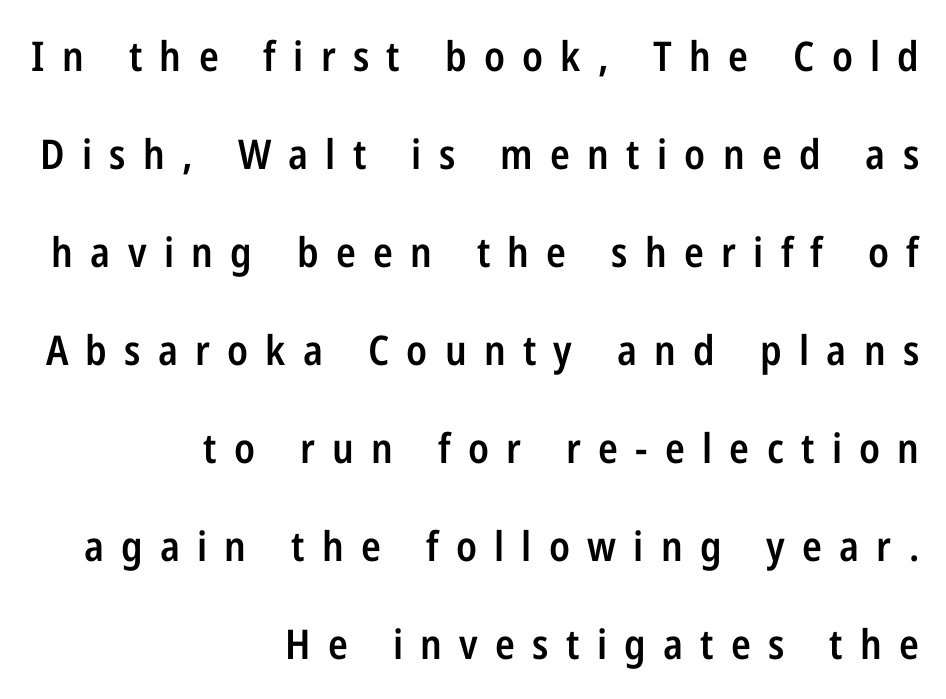
Just letters on the line, the space beneath them empty. Think of a printed novel: that variable character pitch is what you see here. The glyphs have the mass of a demibold cut, below bold. Letterform terminals end flat and unadorned throughout the passage.
